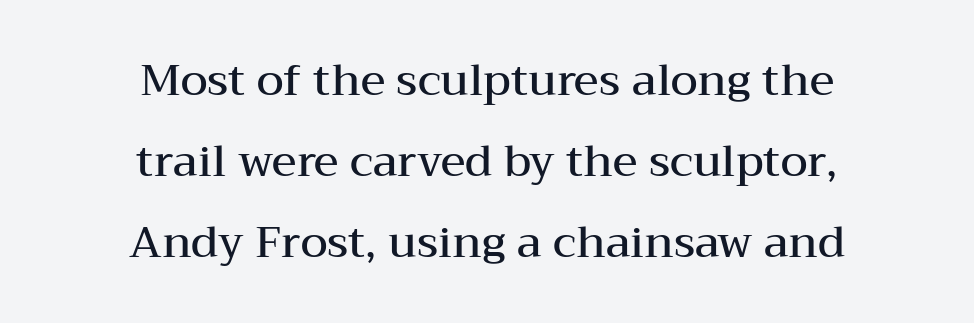
The image shows 44 px semibold, wide serif type, upright; set centered, line spacing 1.84x, normal letter spacing, not underlined; medium stroke contrast and a medium x-height.
